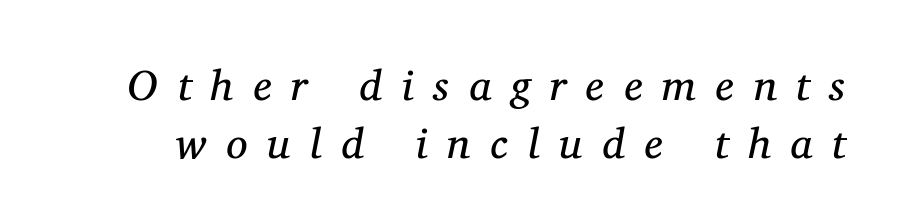
The image shows 43 px regular-weight serif type, italic (leaning right); set normal line spacing (1.36x), unusually wide letter spacing (+0.46 em), not underlined; medium stroke contrast and a medium x-height.
